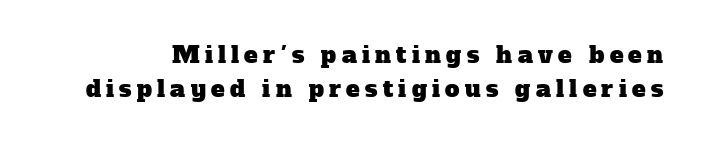
Glyph-to-glyph distance is far greater than everyday printed text. A typesetter would call this leading conventional body-copy spacing. Underlining? Definitely not there.
